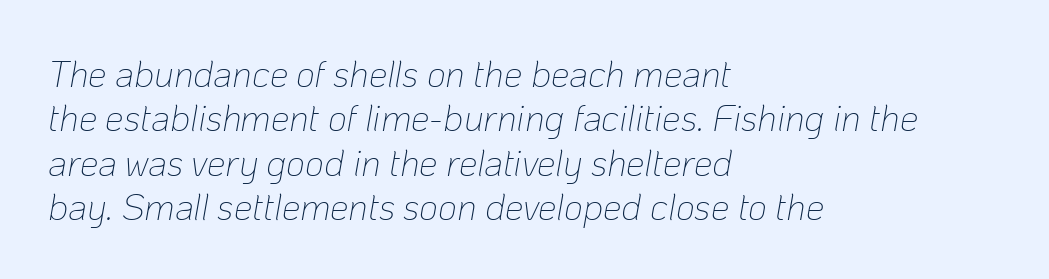
Q: Is the text bold? A: No.
Q: Is the text italic (slanted)? A: Yes, it leans right by about 10 degrees.
Q: Is the text underlined? A: No.
Q: How is the paragraph aligned? A: Left-aligned.
Q: Is the spacing between letters normal or unusually wide? A: Normal.
Q: Width (condensed, normal, or wide)? A: Normal.
Q: Stroke contrast? A: Low.
Q: x-height? A: Medium.
Q: Monospaced? A: No.
